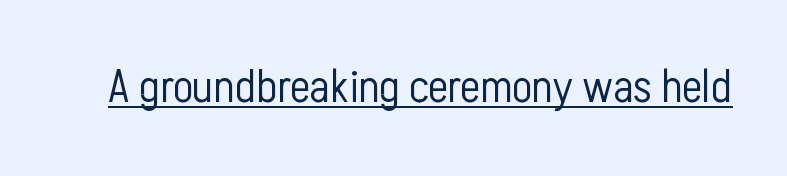
The rendering uses the underline text-decoration. The rendering keeps characters at their native spacing. These lines are rendered in a variable-pitch font. Style check: upright.
